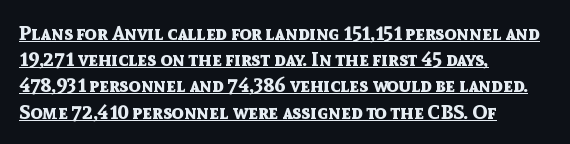
{"italic": "no", "bold": "yes", "underline": "yes", "align": "left", "line_spacing": "normal", "line_spacing_ratio": 1.31, "letter_spacing": "normal", "letter_spacing_em": 0.0, "glyph_px": 20}
